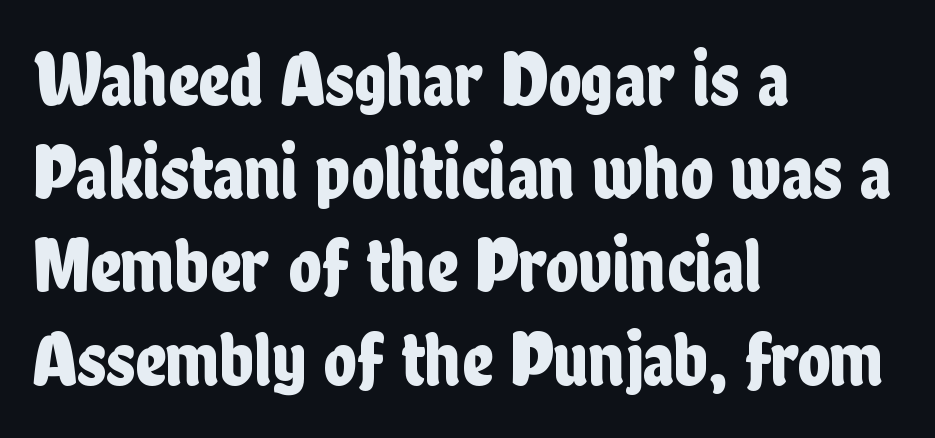
The image shows 77 px condensed sans-serif type, upright; set left-aligned, line spacing 1.21x, normal letter spacing, not underlined; low stroke contrast and a medium x-height.
